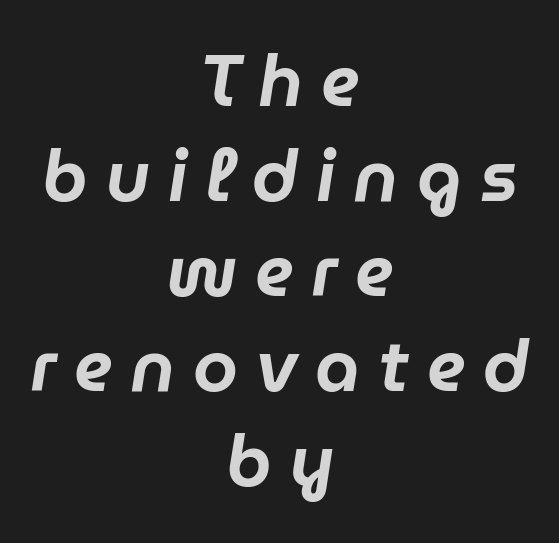
Q: Is the text italic (slanted)? A: Yes, it leans right by about 9 degrees.
Q: Is the text underlined? A: No.
Q: How is the paragraph aligned? A: Centered.
Q: Is the spacing between letters normal or unusually wide? A: Unusually wide.
Q: Is the spacing between lines tight, normal or loose? A: Normal.
Q: Width (condensed, normal, or wide)? A: Normal.
Q: Stroke contrast? A: Low.
Q: x-height? A: Medium.
Q: Monospaced? A: No.
